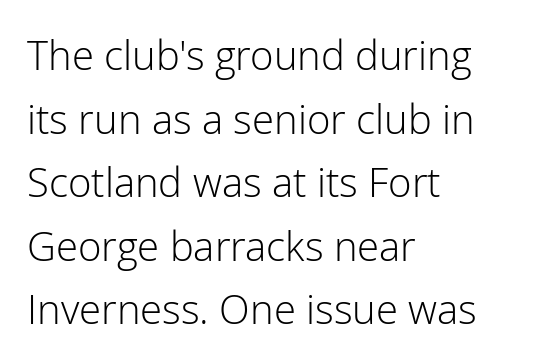
{"serif": "no", "italic": "no", "bold": "no", "weight": "light", "width": "normal", "stroke_contrast": "low", "x_height": "medium", "monospaced": "no", "underline": "no", "align": "left", "line_spacing": "normal", "line_spacing_ratio": 1.59, "letter_spacing": "normal", "letter_spacing_em": 0.0, "glyph_px": 40}
